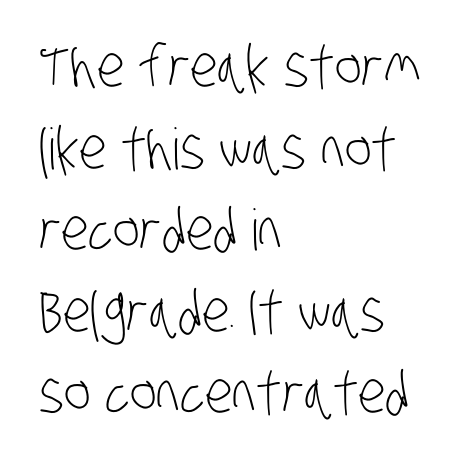
{"serif": "no", "bold": "no", "weight": "light", "width": "condensed", "stroke_contrast": "low", "x_height": "large", "monospaced": "no", "underline": "no", "align": "left", "line_spacing": "normal", "line_spacing_ratio": 1.43, "letter_spacing": "normal", "letter_spacing_em": 0.0, "glyph_px": 57}
